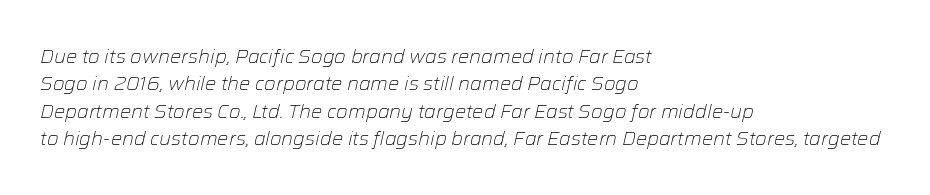
Q: Is the text bold? A: No.
Q: Is the text italic (slanted)? A: Yes, it leans right by about 12 degrees.
Q: Is the text underlined? A: No.
Q: How is the paragraph aligned? A: Left-aligned.
Q: Is the spacing between letters normal or unusually wide? A: Normal.
Q: Is the spacing between lines tight, normal or loose? A: Normal.
